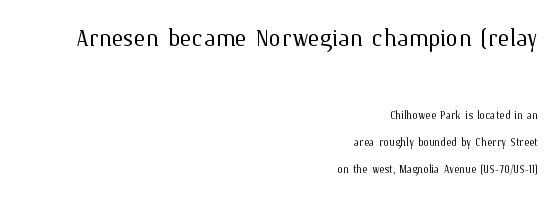
The image shows 31 px light type, upright; set right-aligned, loose line spacing (1.96x), normal letter spacing, not underlined; the first (top) block is 2.21x larger; medium stroke contrast and a medium x-height.
